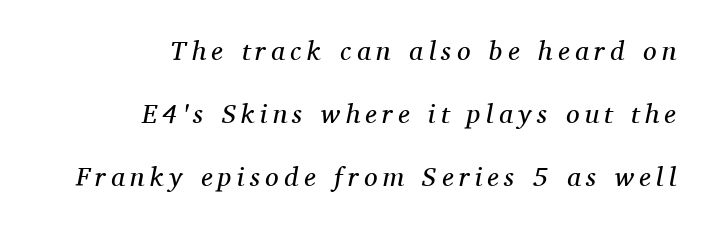
The space directly below the letters is spotless. You could fit nearly another row in the gap between these rows. These lines stack with their right ends in a neat column. The type is letterspaced generously, with wide tracking.
